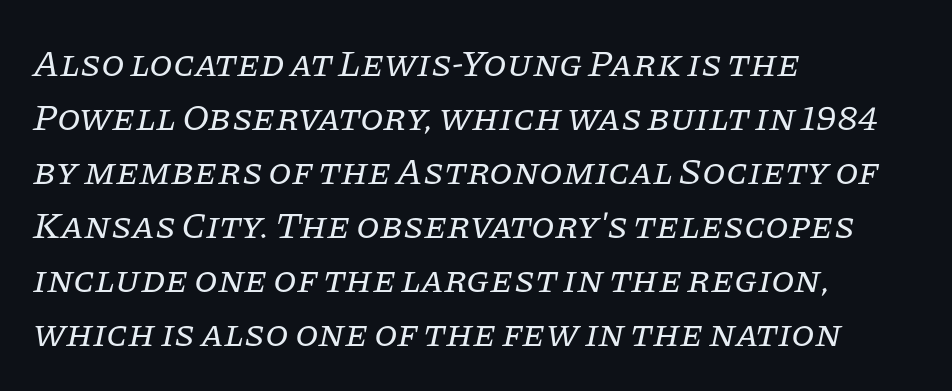
Stroke mass is kept to a normal reading level or below. Each word holds together tightly as a unit, with standard inter-letter gaps. The passage is arranged the way most books set body copy — flush left. Line spacing here is normal. Characters are canted at an angle relative to the baseline's perpendicular.
